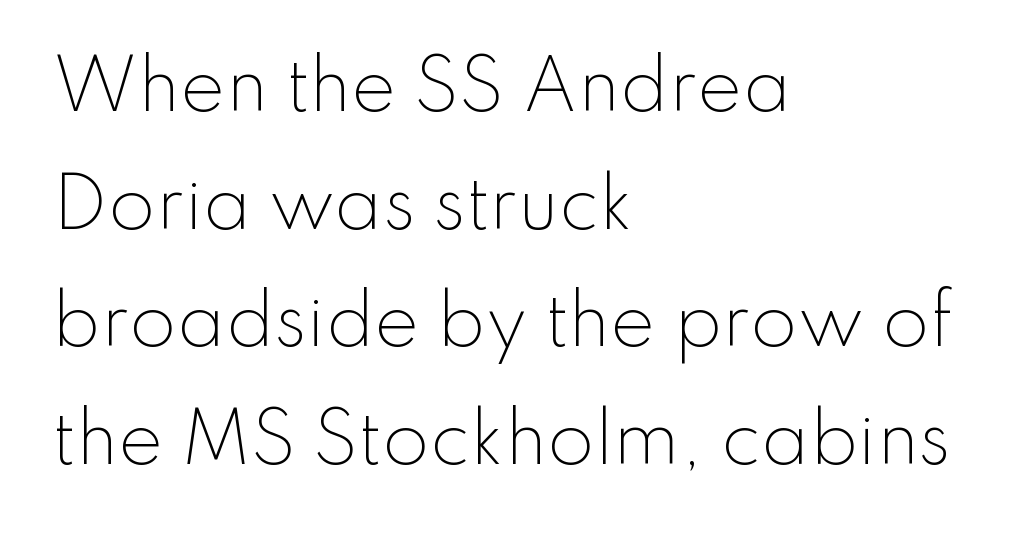
Q: Is the text bold? A: No.
Q: Is the text italic (slanted)? A: No, it is upright.
Q: Is the typeface a serif or a sans-serif typeface? A: Sans-serif.
Q: Is the text underlined? A: No.
Q: How is the paragraph aligned? A: Left-aligned.
Q: Is the spacing between letters normal or unusually wide? A: Normal.
Q: Width (condensed, normal, or wide)? A: Normal.
Q: Stroke contrast? A: Low.
Q: x-height? A: Small.
Q: Monospaced? A: No.
